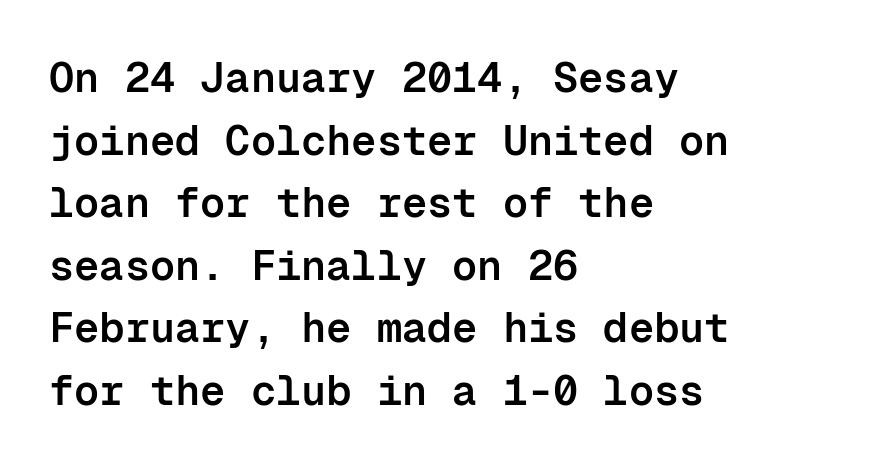
The image shows 42 px semibold sans-serif type, upright, monospaced; set left-aligned, normal line spacing (1.49x), normal letter spacing, not underlined; low stroke contrast and a medium x-height.
